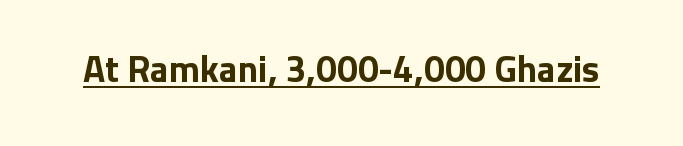
Between one letter and the next there's only the usual sliver of space. Proportional: the letters do not fall into vertical columns. This rendering employs a face without finishing strokes, i.e., a sans-serif. Decoration check: the copy is underlined. Caption: bold face, heavy strokes. Do the letters lean? They stand straight.
